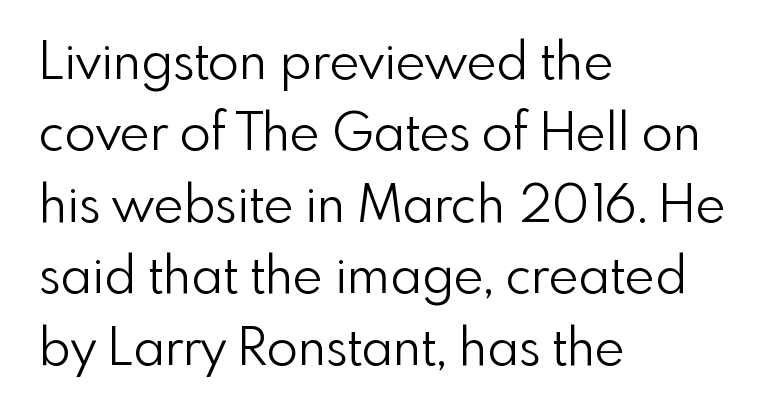
The image shows 51 px light sans-serif type, upright; set left-aligned, normal line spacing (1.4x), normal letter spacing, not underlined; a small x-height.
